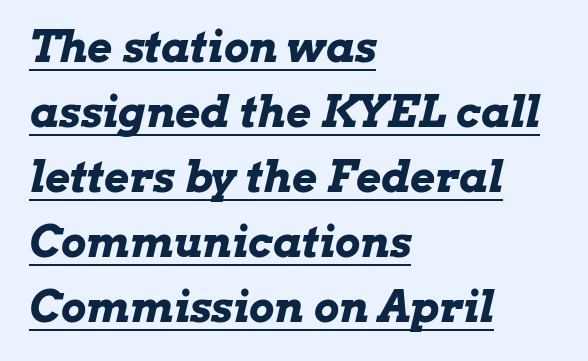
Emphasis by weight is at full strength: bold. Compared with ordinary roman type, these characters are visibly tilted. Honestly, the row spacing looks completely unremarkable. A typographer would call this underscored text.
